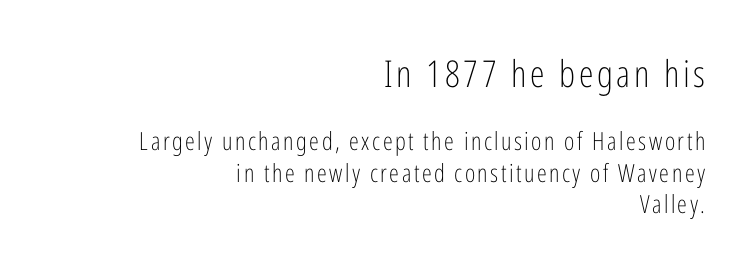
The image shows 37 px light, condensed sans-serif type, upright; set right-aligned, normal line spacing (1.26x), not underlined; the first (top) block is 1.48x larger; low stroke contrast and a medium x-height.
